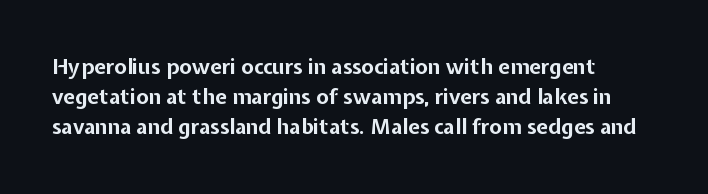
The font's upright variant was chosen for this text. These lines keep a tight, regular rhythm from letter to letter. Notice how thick the strokes are: this is what a full bold looks like. These lines sit exactly where default settings would place them.
